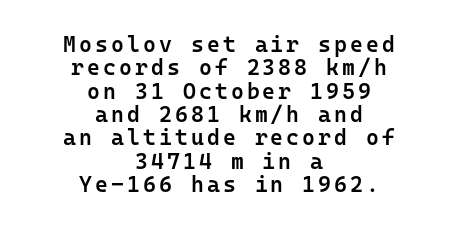
{"italic": "no", "bold": "semi", "underline": "no", "align": "center", "line_spacing": "tight", "line_spacing_ratio": 1.06, "glyph_px": 22}
